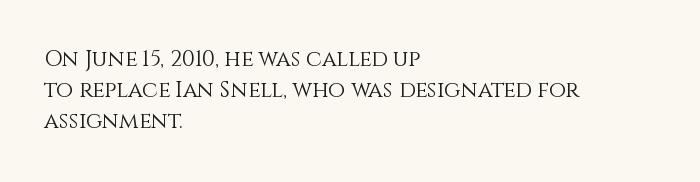
The image shows 22 px text type, upright; set left-aligned, normal line spacing (1.42x), normal letter spacing, not underlined.
